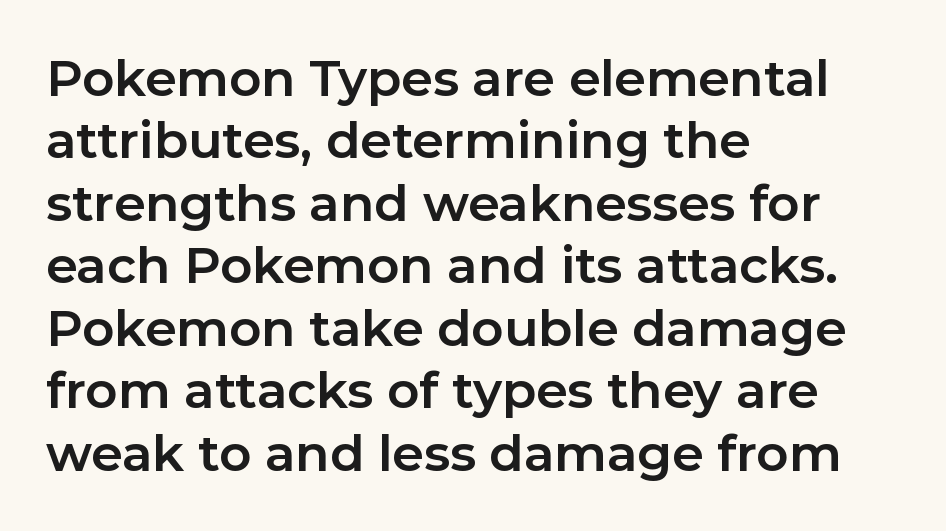
{"serif": "no", "italic": "no", "bold": "yes", "weight": "bold", "width": "normal", "stroke_contrast": "low", "x_height": "medium", "monospaced": "no", "underline": "no", "align": "left", "line_spacing": "normal", "line_spacing_ratio": 1.25, "letter_spacing": "normal", "letter_spacing_em": 0.0, "glyph_px": 50}
